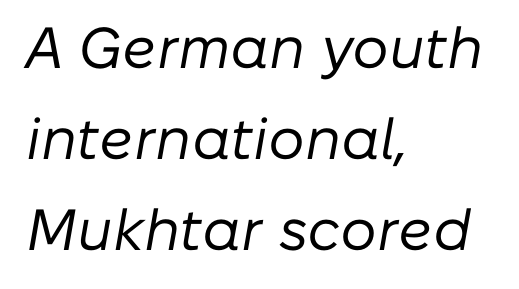
{"italic": "yes", "lean": "right", "slant_degrees": 10, "bold": "no", "weight": "regular", "width": "normal", "stroke_contrast": "low", "x_height": "medium", "monospaced": "no", "underline": "no", "align": "left", "line_spacing": "normal", "line_spacing_ratio": 1.57, "letter_spacing": "normal", "letter_spacing_em": 0.0, "glyph_px": 58}
